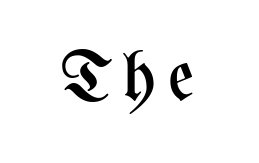
Q: Is the text bold? A: No.
Q: Is the text italic (slanted)? A: No, it is upright.
Q: Is the text underlined? A: No.
Q: Width (condensed, normal, or wide)? A: Condensed.
Q: Stroke contrast? A: Medium.
Q: x-height? A: Medium.
Q: Monospaced? A: No.
